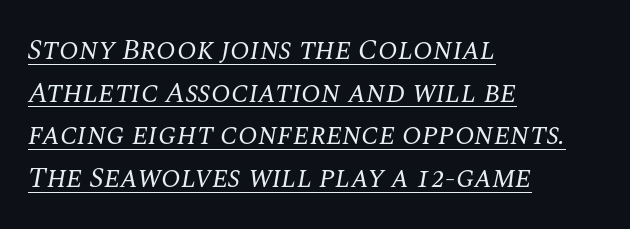
The image shows 29 px regular-weight serif type, italic (leaning right); set left-aligned, normal line spacing (1.47x), normal letter spacing, underlined; medium stroke contrast and a large x-height.
